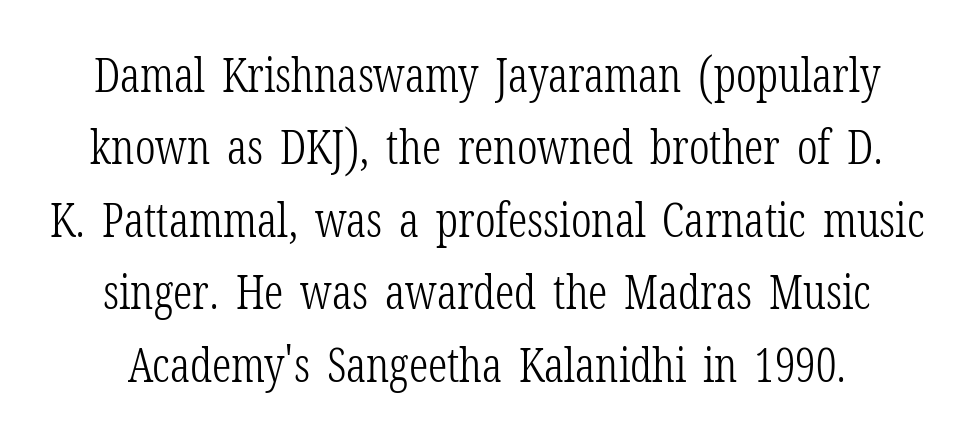
Q: Is the text bold? A: No.
Q: Is the text italic (slanted)? A: No, it is upright.
Q: Is the typeface a serif or a sans-serif typeface? A: Serif.
Q: Is the text underlined? A: No.
Q: Is the spacing between letters normal or unusually wide? A: Normal.
Q: Is the spacing between lines tight, normal or loose? A: Normal.
Q: Width (condensed, normal, or wide)? A: Condensed.
Q: Stroke contrast? A: Low.
Q: x-height? A: Medium.
Q: Monospaced? A: No.
